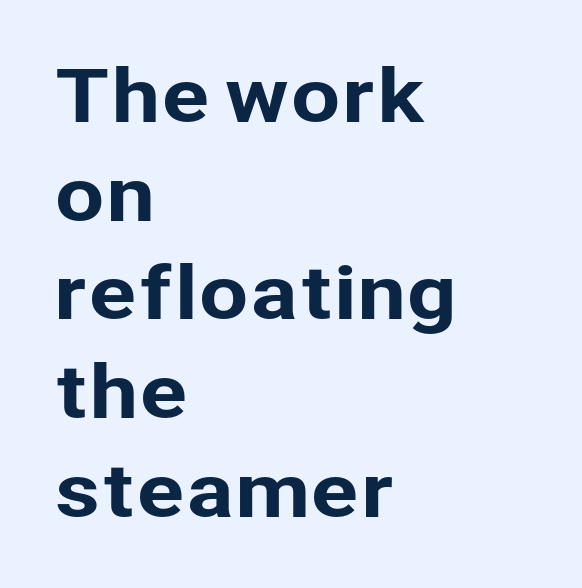
The image shows 72 px sans-serif type, upright; set left-aligned, normal line spacing (1.37x), normal letter spacing, not underlined; low stroke contrast and a medium x-height.
